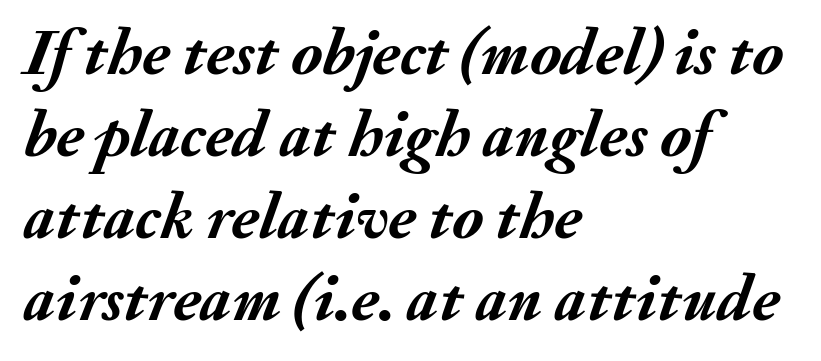
Q: Is the text bold? A: Yes.
Q: Is the text italic (slanted)? A: Yes, it leans right by about 20 degrees.
Q: Is the text underlined? A: No.
Q: How is the paragraph aligned? A: Left-aligned.
Q: Is the spacing between letters normal or unusually wide? A: Normal.
Q: Width (condensed, normal, or wide)? A: Normal.
Q: Stroke contrast? A: Medium.
Q: x-height? A: Small.
Q: Monospaced? A: No.
